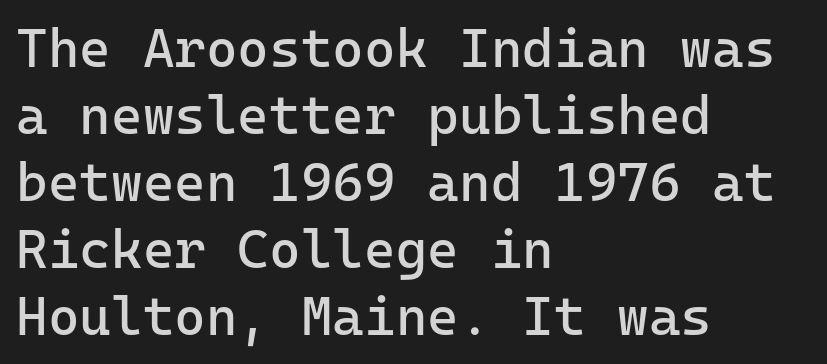
The image shows 54 px regular-weight sans-serif type, upright, monospaced; set left-aligned, line spacing 1.24x, normal letter spacing, not underlined; low stroke contrast and a medium x-height.
